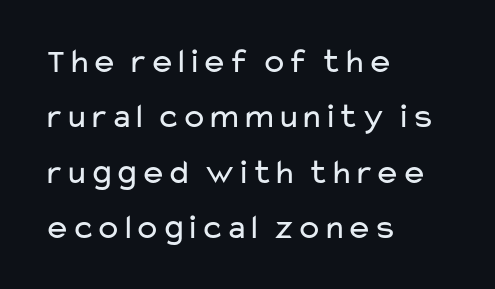
Q: Is the text bold? A: No.
Q: Is the text italic (slanted)? A: No, it is upright.
Q: Is the typeface a serif or a sans-serif typeface? A: Sans-serif.
Q: Is the text underlined? A: No.
Q: How is the paragraph aligned? A: Left-aligned.
Q: Is the spacing between letters normal or unusually wide? A: Normal.
Q: Is the spacing between lines tight, normal or loose? A: Normal.
Q: Width (condensed, normal, or wide)? A: Wide.
Q: Stroke contrast? A: Low.
Q: x-height? A: Medium.
Q: Monospaced? A: No.
